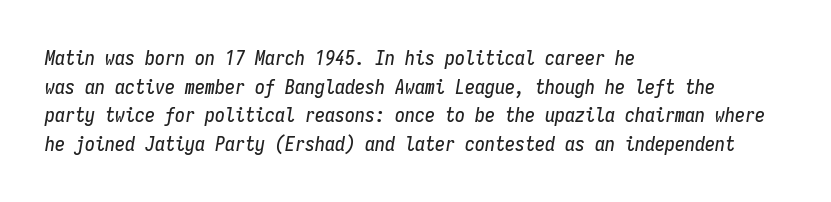
The image shows 20 px text type, italic (leaning right); set left-aligned, normal line spacing (1.43x), normal letter spacing, not underlined.
